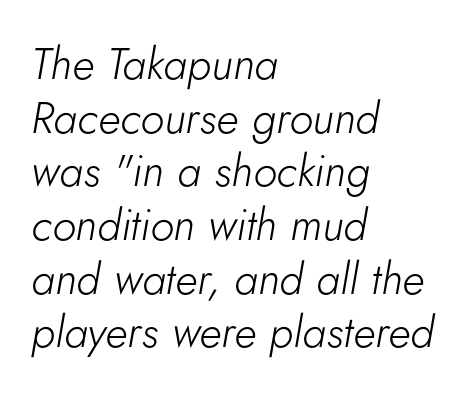
{"italic": "yes", "lean": "right", "slant_degrees": 5, "bold": "no", "weight": "light", "width": "normal", "stroke_contrast": "low", "x_height": "small", "monospaced": "no", "underline": "no", "align": "left", "line_spacing_ratio": 1.22, "letter_spacing": "normal", "letter_spacing_em": 0.0, "glyph_px": 44}
